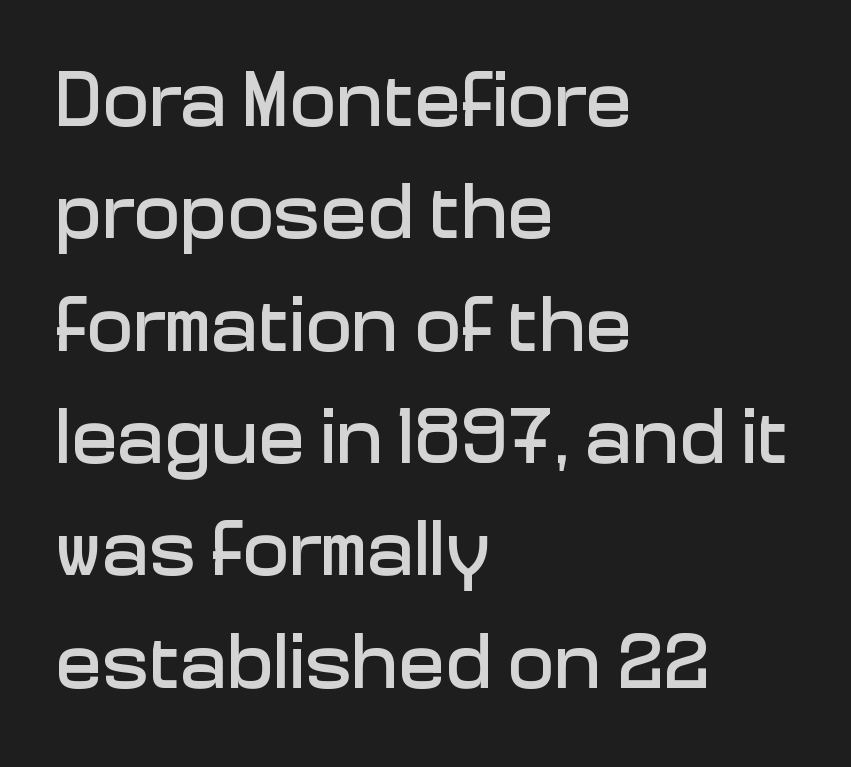
Upright lettering throughout. A typesetter would call this leading conventional body-copy spacing. Letters rest on an invisible, unmarked baseline. Are there feet on the stems? There aren't — it's a sans. The face used here is proportionally spaced, like ordinary book or web type. Every row of glyphs begins at an identical x-position on the left.
